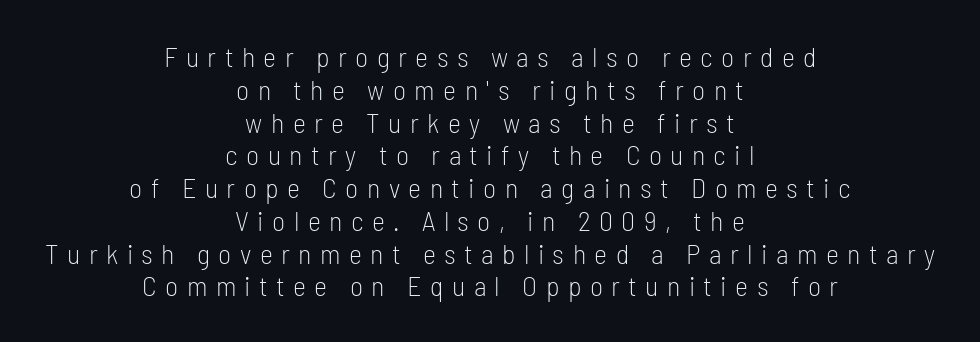
The image shows 28 px light, condensed sans-serif type, upright; set centered, line spacing 1.17x, unusually wide letter spacing (+0.3 em), not underlined; low stroke contrast and a medium x-height.
